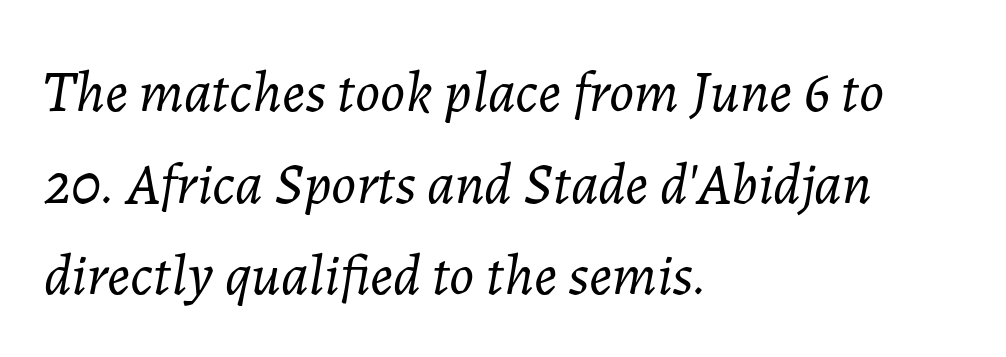
Q: Is the text bold? A: No.
Q: Is the text italic (slanted)? A: Yes, it leans right by about 7 degrees.
Q: Is the text underlined? A: No.
Q: How is the paragraph aligned? A: Left-aligned.
Q: Is the spacing between letters normal or unusually wide? A: Normal.
Q: Is the spacing between lines tight, normal or loose? A: Normal.
Q: Width (condensed, normal, or wide)? A: Normal.
Q: Stroke contrast? A: Low.
Q: x-height? A: Medium.
Q: Monospaced? A: No.
